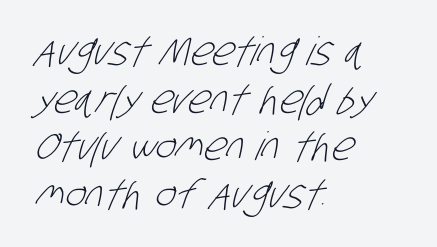
The image shows 39 px light, condensed sans-serif type; set left-aligned, line spacing 1.22x, normal letter spacing, not underlined; low stroke contrast and a large x-height.
